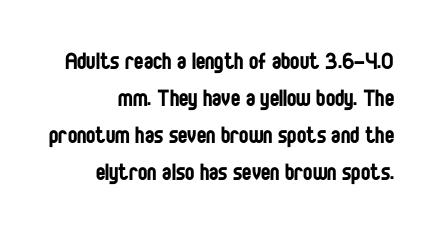
Q: Is the text bold? A: No.
Q: Is the text italic (slanted)? A: No, it is upright.
Q: Is the typeface a serif or a sans-serif typeface? A: Sans-serif.
Q: Is the text underlined? A: No.
Q: How is the paragraph aligned? A: Right-aligned.
Q: Is the spacing between letters normal or unusually wide? A: Normal.
Q: Is the spacing between lines tight, normal or loose? A: Normal.
Q: Width (condensed, normal, or wide)? A: Condensed.
Q: Stroke contrast? A: Low.
Q: x-height? A: Large.
Q: Monospaced? A: No.
